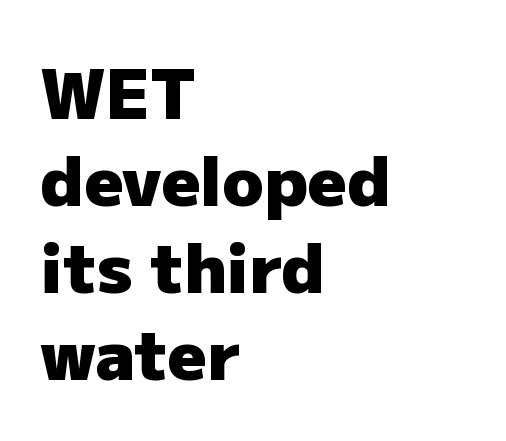
The image shows 68 px heavy sans-serif type, upright; set left-aligned, normal line spacing (1.28x), normal letter spacing, not underlined; low stroke contrast and a medium x-height.
